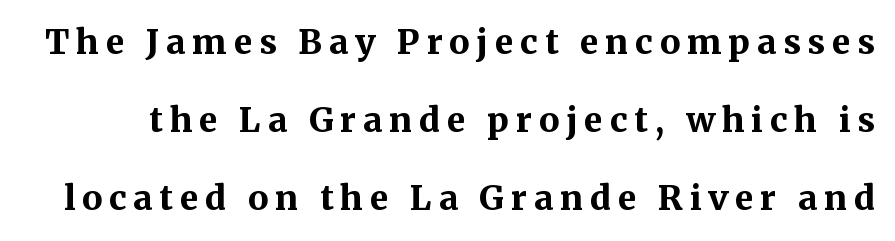
The image shows 34 px bold serif type, upright; set loose line spacing (2.3x), unusually wide letter spacing (+0.2 em), not underlined; medium stroke contrast and a medium x-height.
